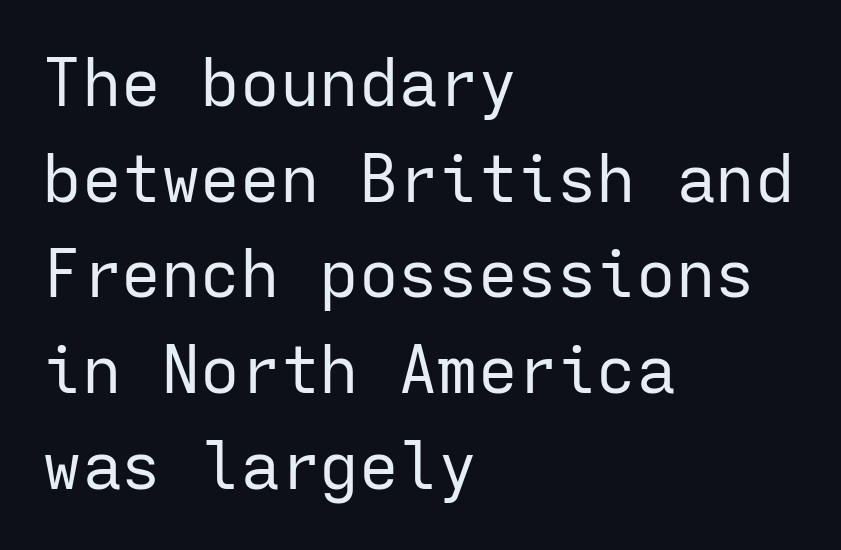
Regarding leading, the lines here are spaced in the standard way. Do the characters align in a grid? Yes, the font is monospaced. The strip under each line holds only bare page. This sample uses an upright cut, with every glyph sitting square on the baseline. Horizontal alignment here is leftward, the default for most running prose. Words appear dense and cohesive because spacing is normal.
